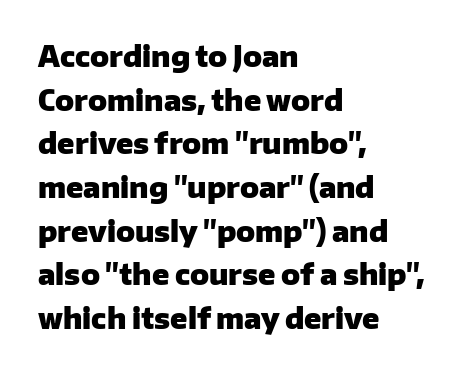
{"serif": "no", "italic": "no", "bold": "yes", "weight": "heavy", "width": "normal", "stroke_contrast": "low", "x_height": "medium", "monospaced": "no", "underline": "no", "align": "left", "line_spacing": "normal", "line_spacing_ratio": 1.56, "letter_spacing": "normal", "letter_spacing_em": 0.0, "glyph_px": 28}
